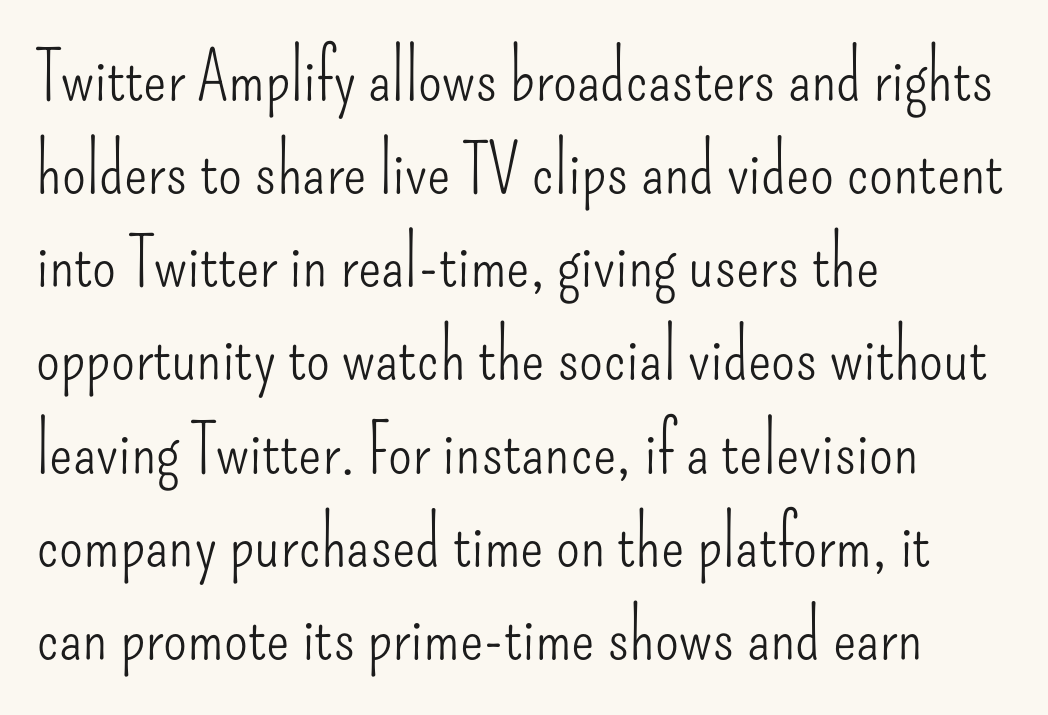
Q: Is the text bold? A: No.
Q: Is the text italic (slanted)? A: No, it is upright.
Q: Is the typeface a serif or a sans-serif typeface? A: Sans-serif.
Q: Is the text underlined? A: No.
Q: How is the paragraph aligned? A: Left-aligned.
Q: Is the spacing between letters normal or unusually wide? A: Normal.
Q: Is the spacing between lines tight, normal or loose? A: Normal.
Q: Width (condensed, normal, or wide)? A: Condensed.
Q: Stroke contrast? A: Low.
Q: x-height? A: Small.
Q: Monospaced? A: No.
